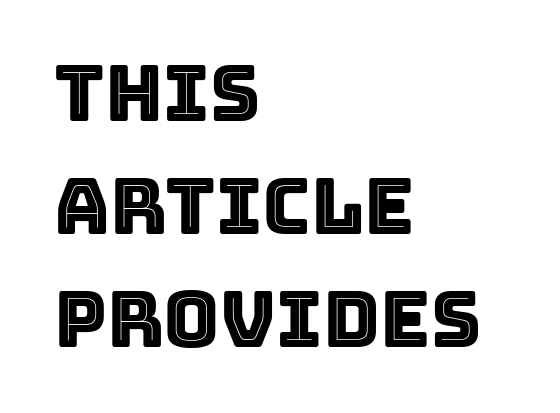
{"italic": "no", "width": "normal", "x_height": "large", "monospaced": "no", "underline": "no", "align": "left", "line_spacing": "normal", "line_spacing_ratio": 1.47, "letter_spacing": "normal", "letter_spacing_em": 0.0, "glyph_px": 77}
